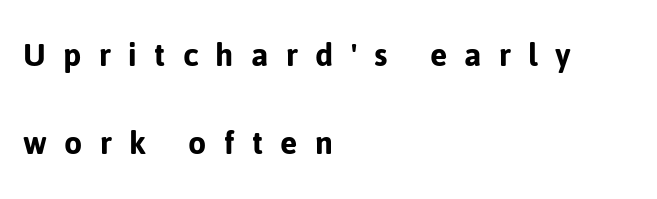
{"serif": "no", "italic": "no", "width": "normal", "stroke_contrast": "low", "x_height": "medium", "monospaced": "no", "underline": "no", "align": "left", "line_spacing": "loose", "line_spacing_ratio": 2.39, "letter_spacing": "wide", "letter_spacing_em": 0.47, "glyph_px": 37}
